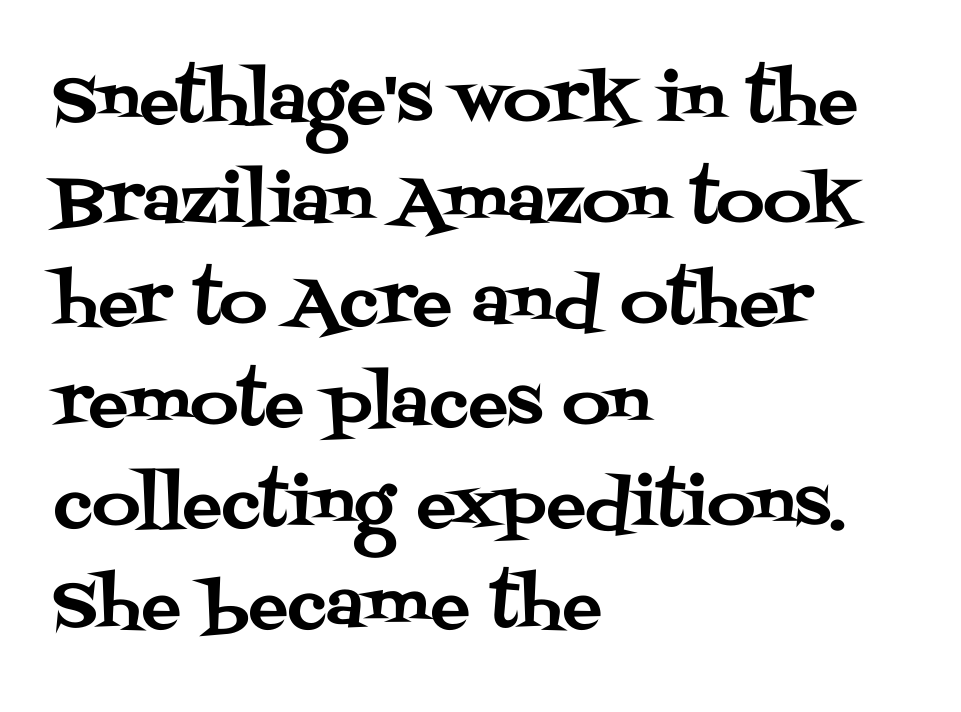
This sample has the flowing, uneven cadence of proportional lettering. Every stem runs plumb, perpendicular to the baseline. How would I describe the line gaps? Plain and ordinary. Honestly, there is no underline to notice here at all. A serif font was chosen for this passage.
